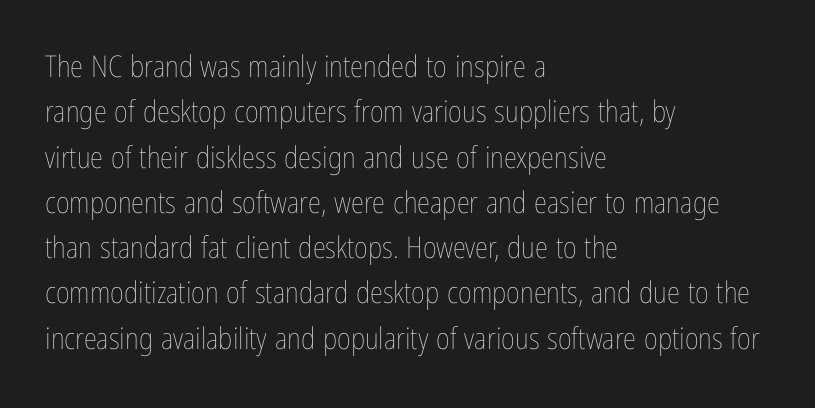
{"italic": "no", "bold": "no", "weight": "thin", "width": "condensed", "stroke_contrast": "low", "x_height": "medium", "monospaced": "no", "underline": "no", "align": "left", "line_spacing": "normal", "line_spacing_ratio": 1.51, "letter_spacing": "normal", "letter_spacing_em": 0.0, "glyph_px": 30}
